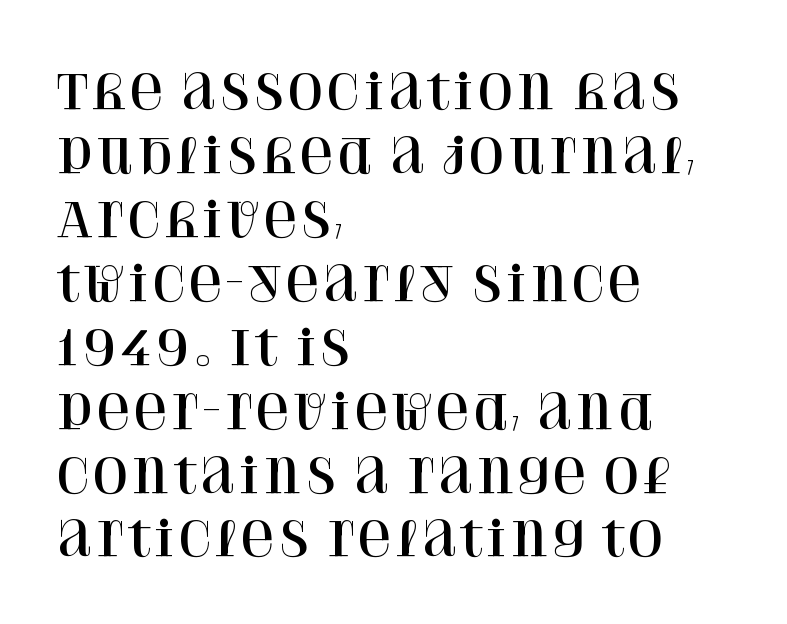
{"serif": "yes", "italic": "no", "width": "normal", "stroke_contrast": "high", "x_height": "large", "monospaced": "no", "underline": "no", "align": "left", "line_spacing": "normal", "line_spacing_ratio": 1.36, "letter_spacing": "normal", "letter_spacing_em": 0.0, "glyph_px": 47}
